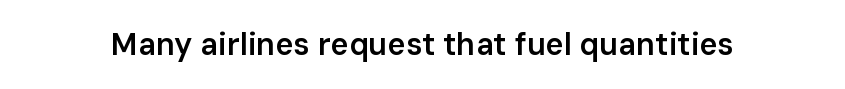
The space directly below the letters is spotless. The letters advance in unequal steps, a hallmark of proportional type. Look at the stroke-to-counter ratio: somewhat heavy, a semibold. Glyph-to-glyph distance matches everyday printed text.
